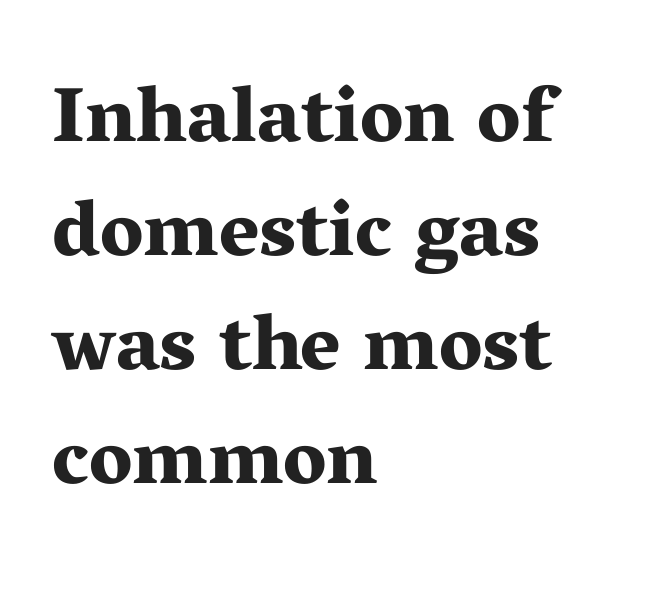
The image shows 78 px bold, wide serif type, upright; set left-aligned, normal line spacing (1.46x), normal letter spacing, not underlined; medium stroke contrast and a medium x-height.
